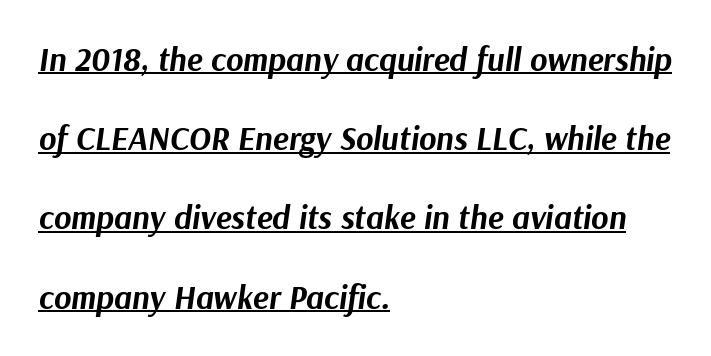
{"italic": "yes", "lean": "right", "slant_degrees": 9, "bold": "yes", "weight": "bold", "width": "normal", "stroke_contrast": "medium", "x_height": "medium", "monospaced": "no", "underline": "yes", "align": "left", "line_spacing": "loose", "line_spacing_ratio": 2.4, "letter_spacing": "normal", "letter_spacing_em": 0.0, "glyph_px": 33}
